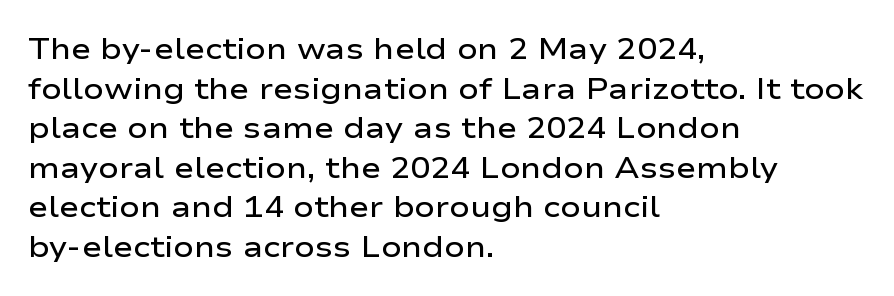
The image shows 30 px semibold, wide sans-serif type, upright; set left-aligned, normal line spacing (1.32x), normal letter spacing, not underlined; low stroke contrast and a medium x-height.
